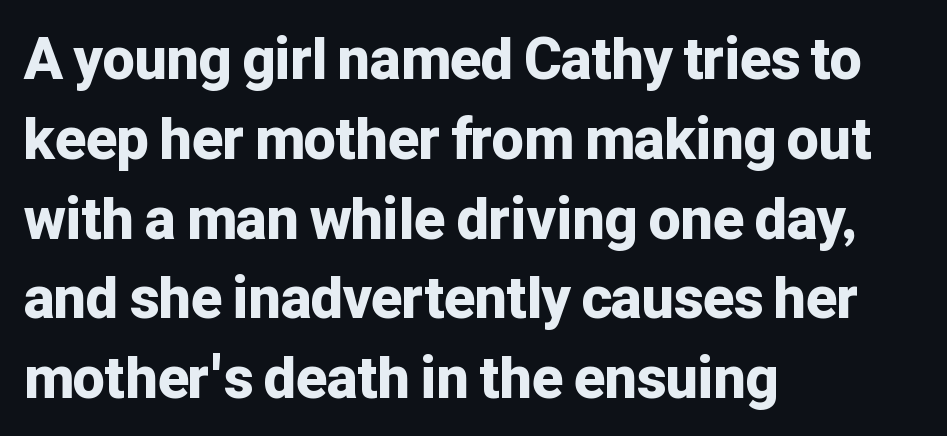
{"serif": "no", "italic": "no", "bold": "yes", "weight": "bold", "width": "normal", "stroke_contrast": "low", "x_height": "medium", "monospaced": "no", "underline": "no", "align": "left", "line_spacing": "normal", "line_spacing_ratio": 1.4, "letter_spacing": "normal", "letter_spacing_em": 0.0, "glyph_px": 57}
